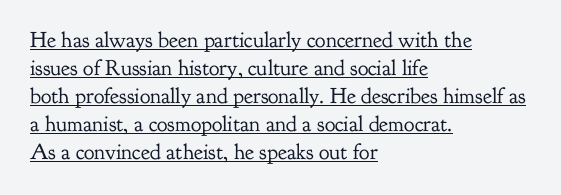
{"italic": "no", "bold": "no", "underline": "yes", "align": "left", "line_spacing": "normal", "line_spacing_ratio": 1.27, "letter_spacing": "normal", "letter_spacing_em": 0.0, "glyph_px": 22}
